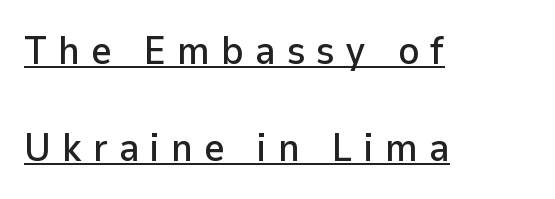
Tracking value appears strongly positive — letters spread wide. The font family rendered here belongs to the sans-serif group. The rendering anchors every line to the left-hand side. The typography opts for an upright posture over an oblique one. The face used here is proportionally spaced, like ordinary book or web type. Whoever set this chose breathing room over compactness in the vertical rhythm.
